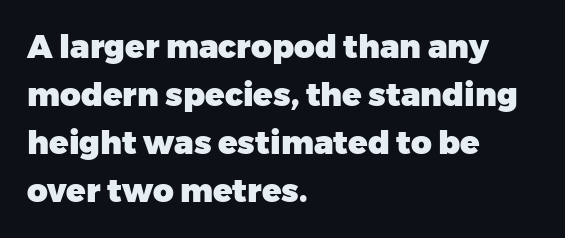
Q: Is the text bold? A: Yes.
Q: Is the text italic (slanted)? A: No, it is upright.
Q: Is the typeface a serif or a sans-serif typeface? A: Sans-serif.
Q: Is the text underlined? A: No.
Q: How is the paragraph aligned? A: Left-aligned.
Q: Is the spacing between letters normal or unusually wide? A: Normal.
Q: Is the spacing between lines tight, normal or loose? A: Normal.
Q: Width (condensed, normal, or wide)? A: Normal.
Q: Stroke contrast? A: Low.
Q: x-height? A: Medium.
Q: Monospaced? A: No.
